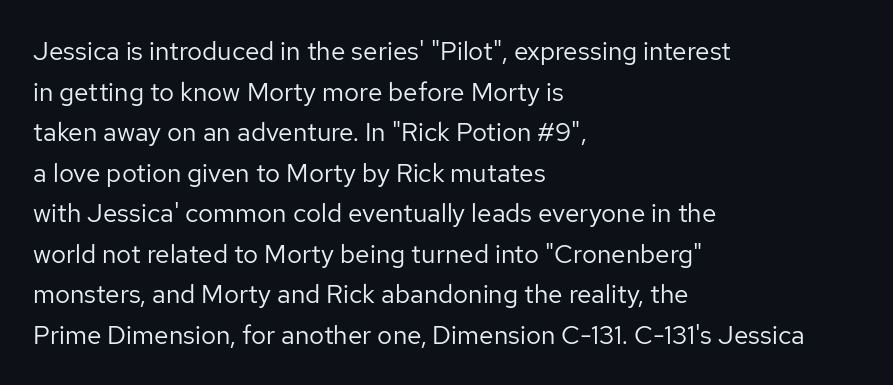
The zone under the glyphs is completely vacant. Letters have the restrained weight of plain body copy at most. Line beginnings align vertically; line endings do not. The gaps between neighbouring characters are ordinary and unremarkable.
